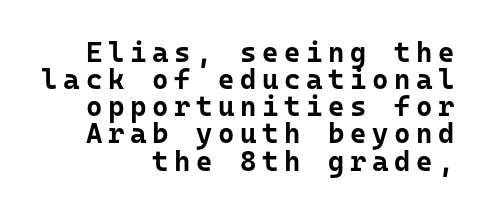
Q: Is the text bold? A: Yes.
Q: Is the text italic (slanted)? A: No, it is upright.
Q: Is the typeface a serif or a sans-serif typeface? A: Sans-serif.
Q: Is the text underlined? A: No.
Q: How is the paragraph aligned? A: Right-aligned.
Q: Is the spacing between letters normal or unusually wide? A: Unusually wide.
Q: Is the spacing between lines tight, normal or loose? A: Tight.
Q: Width (condensed, normal, or wide)? A: Normal.
Q: Stroke contrast? A: Low.
Q: x-height? A: Medium.
Q: Monospaced? A: Yes.
